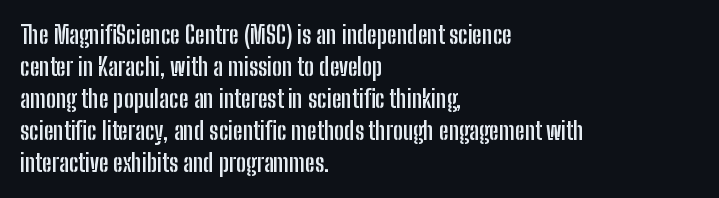
The image shows 24 px bold type, upright; set left-aligned, normal line spacing (1.33x), normal letter spacing, not underlined.
